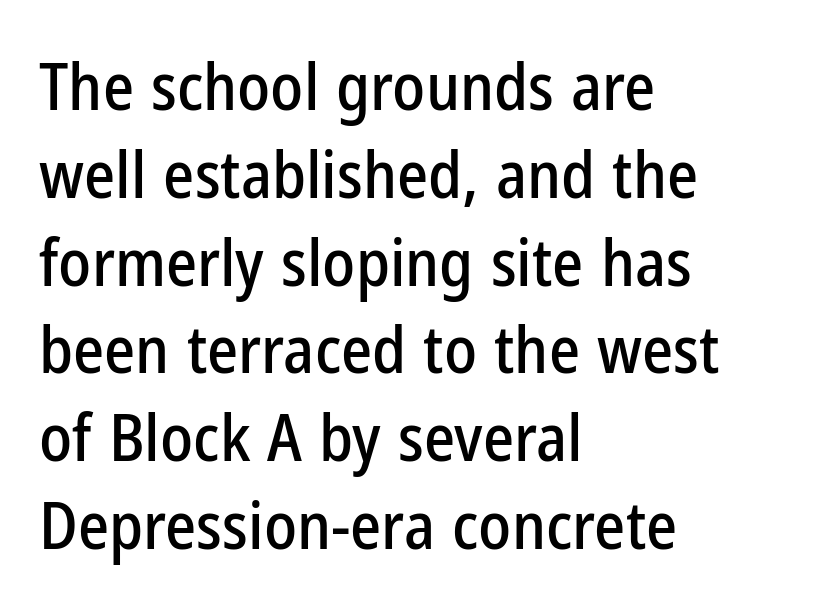
{"serif": "no", "italic": "no", "width": "condensed", "stroke_contrast": "low", "x_height": "medium", "monospaced": "no", "underline": "no", "align": "left", "line_spacing": "normal", "line_spacing_ratio": 1.33, "letter_spacing": "normal", "letter_spacing_em": 0.0, "glyph_px": 66}
